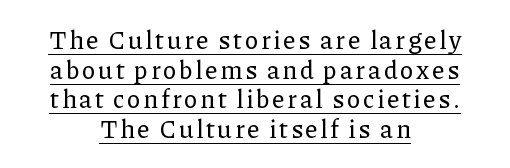
The image shows 25 px text type, upright; set centered, line spacing 1.19x, underlined.
